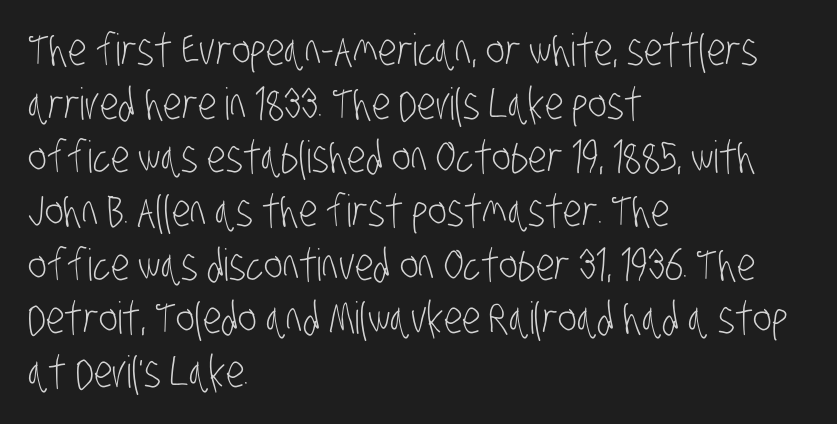
The image shows 44 px light, condensed sans-serif type; set left-aligned, line spacing 1.22x, normal letter spacing, not underlined; low stroke contrast and a large x-height.
